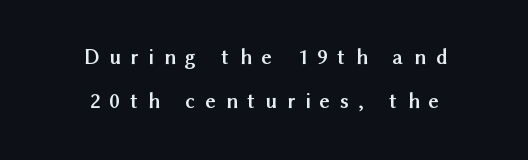
The image shows 22 px bold type, upright; set centered, loose line spacing (2.02x), unusually wide letter spacing (+0.46 em), not underlined.
